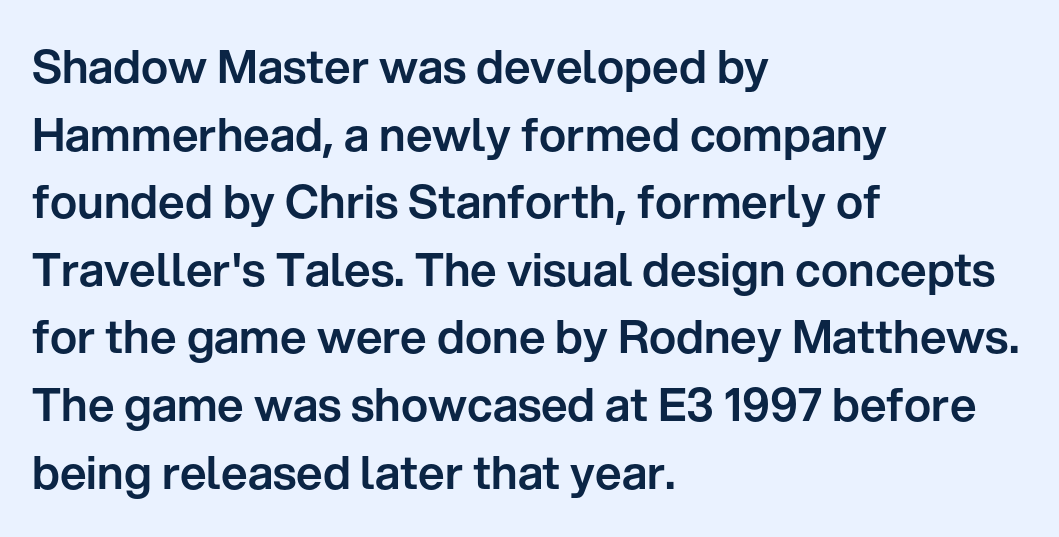
Upright lettering throughout. The compositor pushed each line to the left boundary. Clear beneath every line of the passage. You could not count columns in this text — the font is proportionally spaced.
